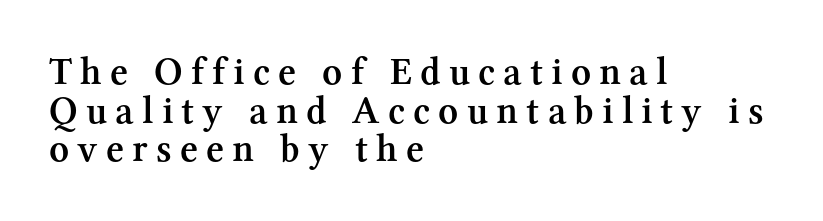
{"serif": "yes", "italic": "no", "bold": "semi", "weight": "semibold", "width": "normal", "stroke_contrast": "medium", "x_height": "medium", "monospaced": "no", "underline": "no", "align": "left", "line_spacing": "tight", "line_spacing_ratio": 0.99, "letter_spacing": "wide", "letter_spacing_em": 0.21, "glyph_px": 39}
